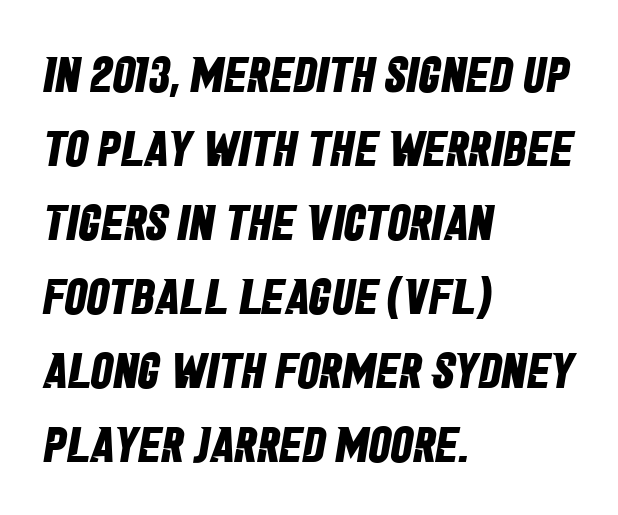
Q: Is the text bold? A: Yes.
Q: Is the typeface a serif or a sans-serif typeface? A: Sans-serif.
Q: Is the text underlined? A: No.
Q: How is the paragraph aligned? A: Left-aligned.
Q: Is the spacing between letters normal or unusually wide? A: Normal.
Q: Is the spacing between lines tight, normal or loose? A: Normal.
Q: Width (condensed, normal, or wide)? A: Condensed.
Q: Stroke contrast? A: Low.
Q: x-height? A: Large.
Q: Monospaced? A: No.
